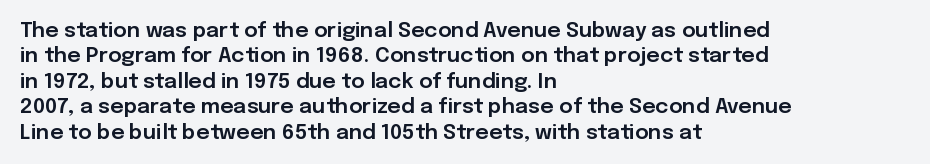
The image shows 21 px text type, upright; set left-aligned, line spacing 1.21x, normal letter spacing, not underlined.
